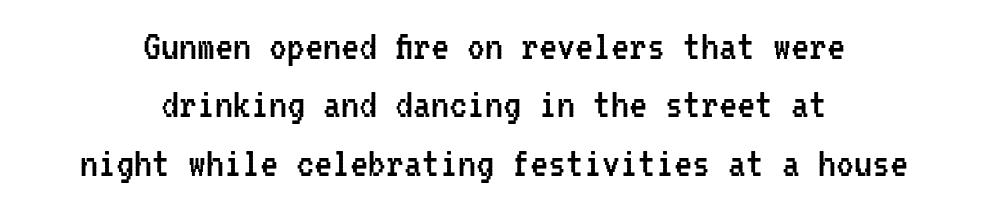
{"serif": "no", "italic": "no", "bold": "no", "weight": "regular", "width": "condensed", "stroke_contrast": "low", "x_height": "medium", "monospaced": "yes", "underline": "no", "align": "center", "line_spacing": "normal", "line_spacing_ratio": 1.3, "letter_spacing": "normal", "letter_spacing_em": 0.0, "glyph_px": 45}
